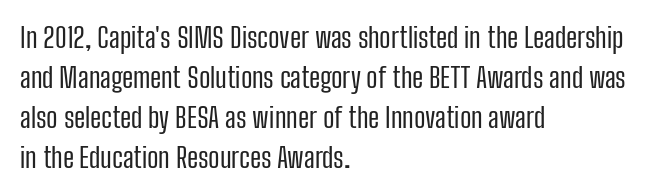
The image shows 28 px regular-weight, condensed sans-serif type, upright; set left-aligned, normal line spacing (1.43x), normal letter spacing, not underlined; low stroke contrast and a medium x-height.
